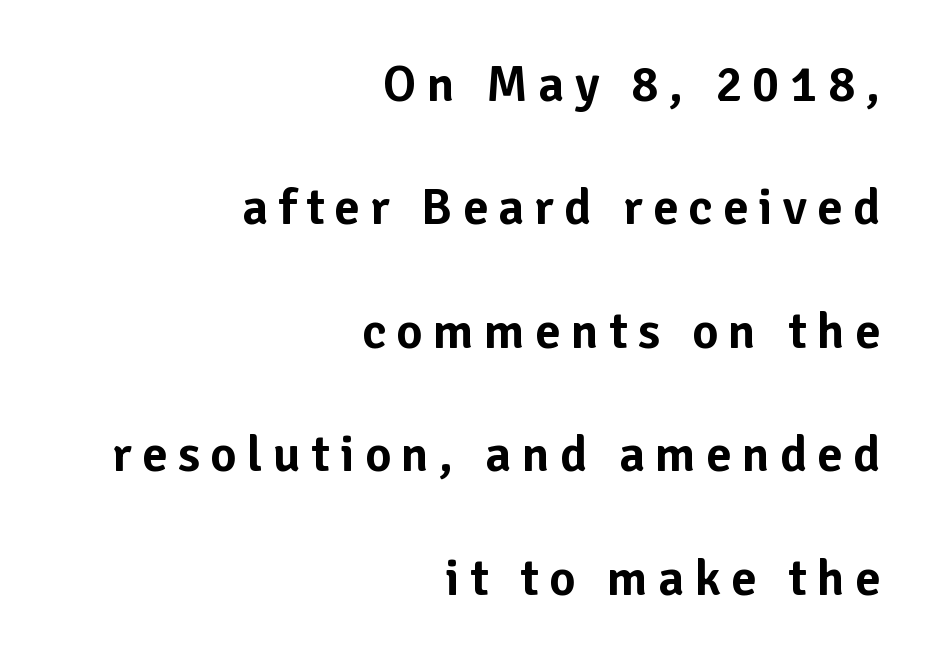
The image shows 51 px sans-serif type, upright; set right-aligned, loose line spacing (2.42x), unusually wide letter spacing (+0.2 em), not underlined; low stroke contrast and a medium x-height.
